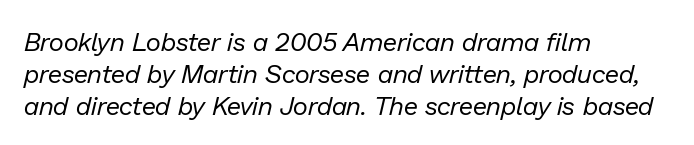
Q: Is the text bold? A: No.
Q: Is the text italic (slanted)? A: Yes, it leans right by about 13 degrees.
Q: Is the text underlined? A: No.
Q: How is the paragraph aligned? A: Left-aligned.
Q: Is the spacing between letters normal or unusually wide? A: Normal.
